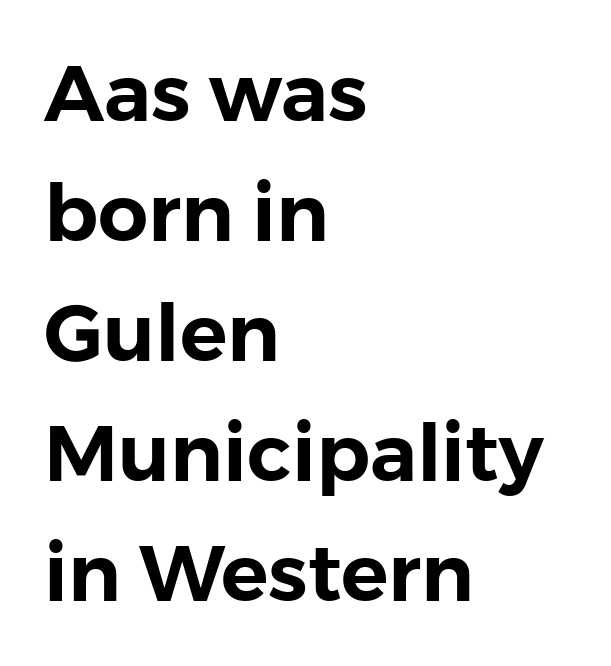
{"serif": "no", "italic": "no", "width": "normal", "stroke_contrast": "low", "x_height": "medium", "monospaced": "no", "underline": "no", "align": "left", "line_spacing": "normal", "line_spacing_ratio": 1.52, "letter_spacing": "normal", "letter_spacing_em": 0.0, "glyph_px": 79}
